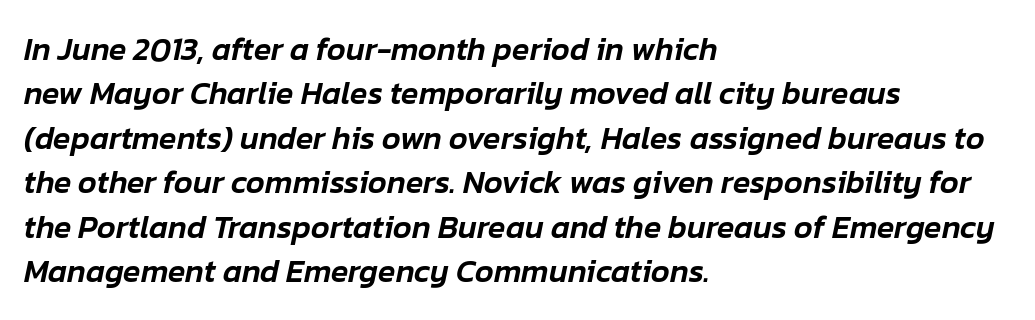
Evenly set lines give the paragraph a standard silhouette. If you drew a ruler down the left edge, every line would touch it. Nothing unusual about the tracking: characters are spaced as the font intends. Nobody drew a line under any word here. Note the varied advance widths — an 'i' is clearly narrower than an 'm'. The font's italic variant was chosen for this text.
